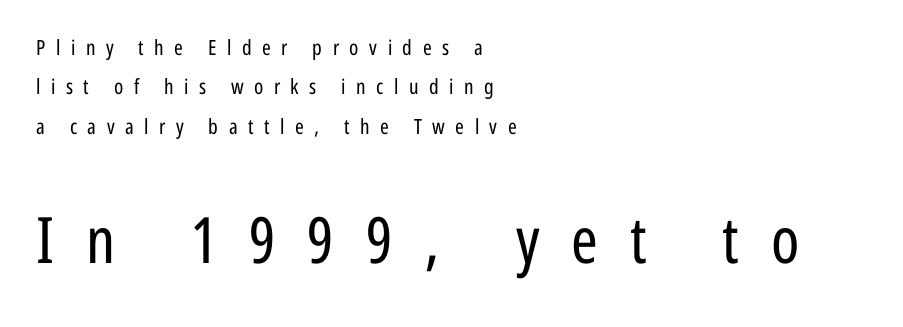
The image shows 64 px regular-weight, condensed sans-serif type, upright; set left-aligned, line spacing 1.87x, unusually wide letter spacing (+0.5 em), not underlined; the second (bottom) block is 3.05x larger; low stroke contrast and a medium x-height.
